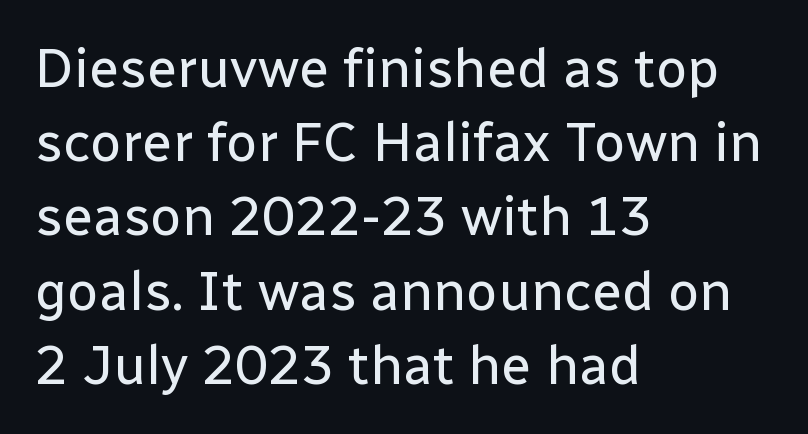
Q: Is the text bold? A: No.
Q: Is the text italic (slanted)? A: No, it is upright.
Q: Is the typeface a serif or a sans-serif typeface? A: Sans-serif.
Q: Is the text underlined? A: No.
Q: How is the paragraph aligned? A: Left-aligned.
Q: Is the spacing between letters normal or unusually wide? A: Normal.
Q: Is the spacing between lines tight, normal or loose? A: Normal.
Q: Width (condensed, normal, or wide)? A: Normal.
Q: Stroke contrast? A: Low.
Q: x-height? A: Medium.
Q: Monospaced? A: No.
